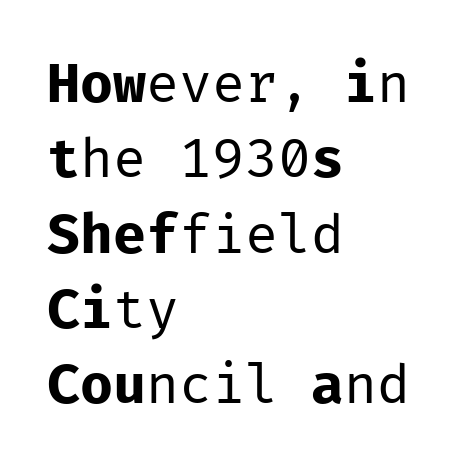
The image shows 55 px regular-weight sans-serif type, upright, monospaced; set left-aligned, normal line spacing (1.37x), normal letter spacing, not underlined; low stroke contrast and a medium x-height.
